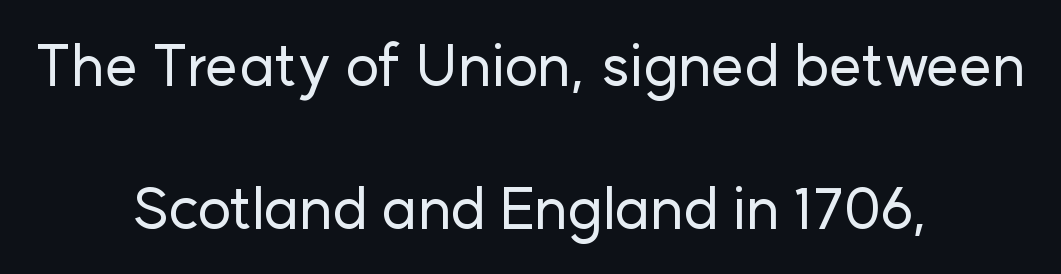
{"serif": "no", "italic": "no", "width": "normal", "stroke_contrast": "low", "x_height": "medium", "monospaced": "no", "underline": "no", "align": "center", "line_spacing": "loose", "line_spacing_ratio": 2.47, "letter_spacing": "normal", "letter_spacing_em": 0.0, "glyph_px": 58}
